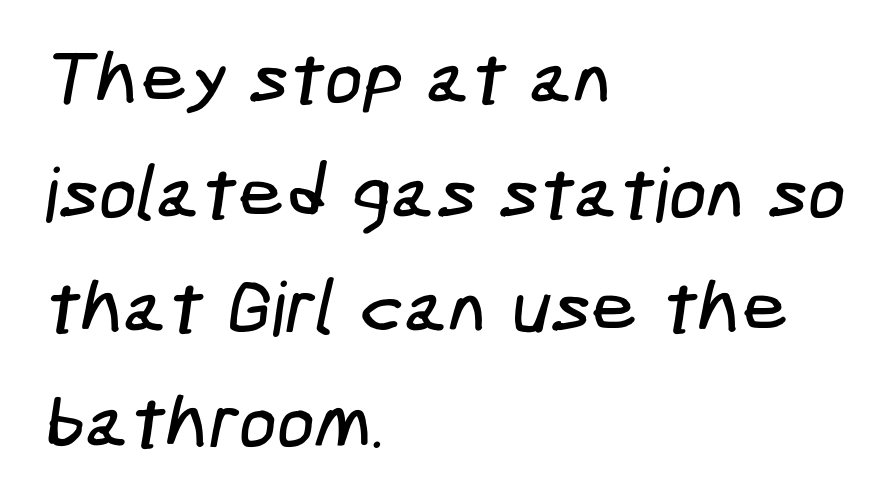
The image shows 75 px condensed sans-serif type; set left-aligned, normal line spacing (1.53x), normal letter spacing, not underlined; low stroke contrast and a medium x-height.
